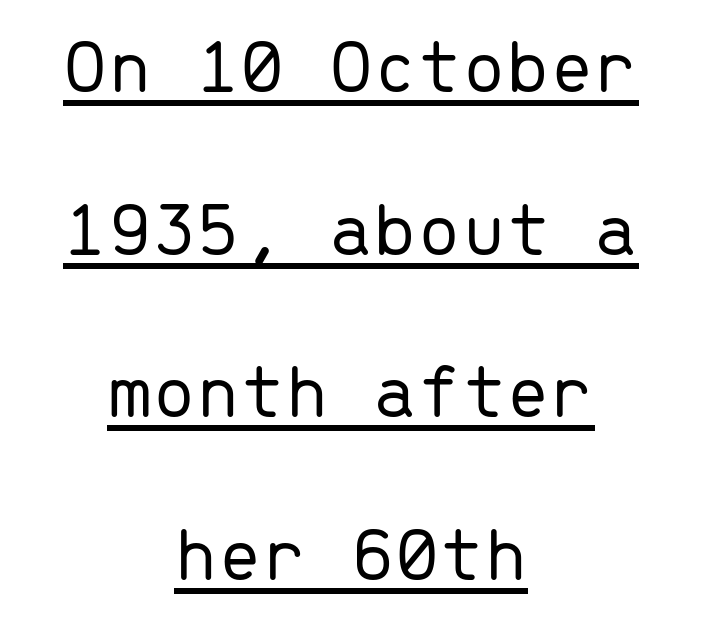
The image shows 79 px light sans-serif type, upright, monospaced; set centered, loose line spacing (2.06x), normal letter spacing, underlined; low stroke contrast and a medium x-height.
